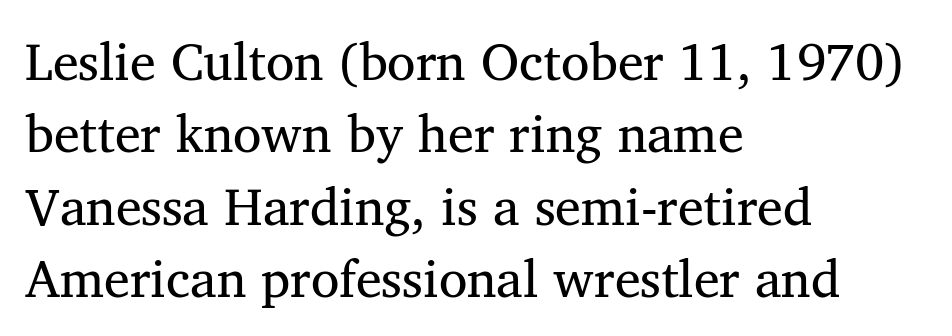
Nobody touched the tracking dial on this one. The rag falls on the right side of this text block. This is the regular roman posture of the typeface. Caption: face not bold, strokes unweighted. The characters display serif detailing at their extremities. Each letter keeps its own natural width here, so spacing adapts to shape.
